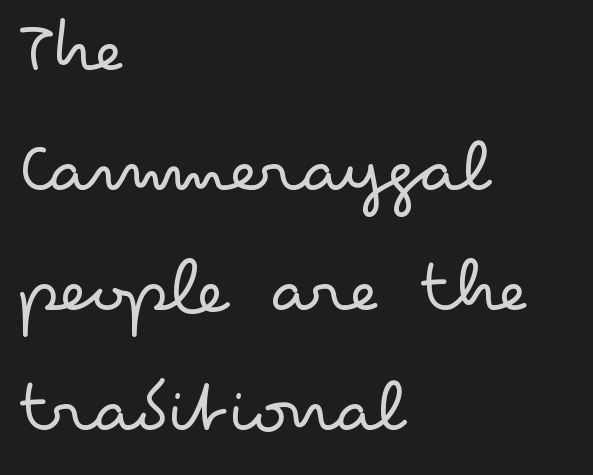
{"serif": "no", "italic": "no", "bold": "no", "weight": "light", "width": "wide", "stroke_contrast": "low", "x_height": "small", "monospaced": "no", "underline": "no", "align": "left", "line_spacing": "normal", "line_spacing_ratio": 1.52, "letter_spacing": "normal", "letter_spacing_em": 0.0, "glyph_px": 79}
